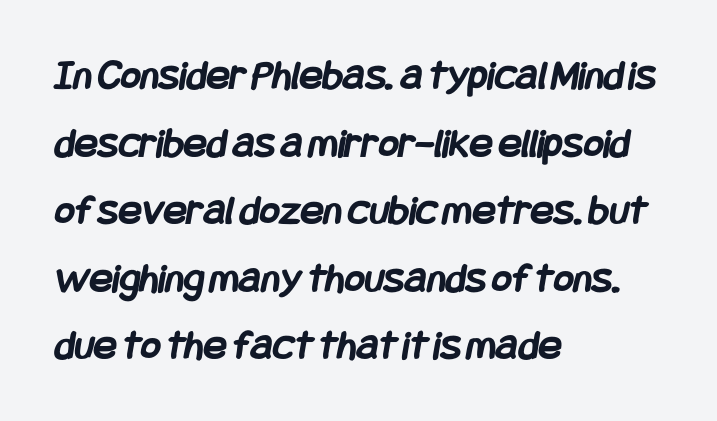
Vertically, the passage feels balanced, rows spaced as you'd expect. Every row of glyphs begins at an identical x-position on the left. Each glyph is drawn with heavy, bold strokes. The type is set solid horizontally, with unmodified tracking. The space directly below the letters is spotless. This sample uses a sans-serif face.
